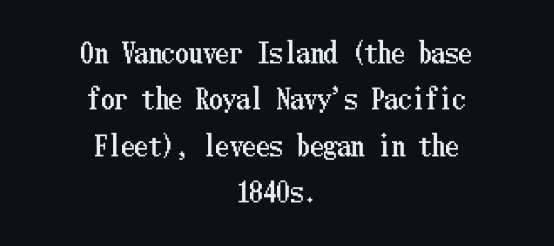
It's the straight-up-and-down kind of type. Glyph-to-glyph distance matches everyday printed text. Nobody drew a line under any word here. If you folded the block vertically in half, each line would mirror itself in length.
